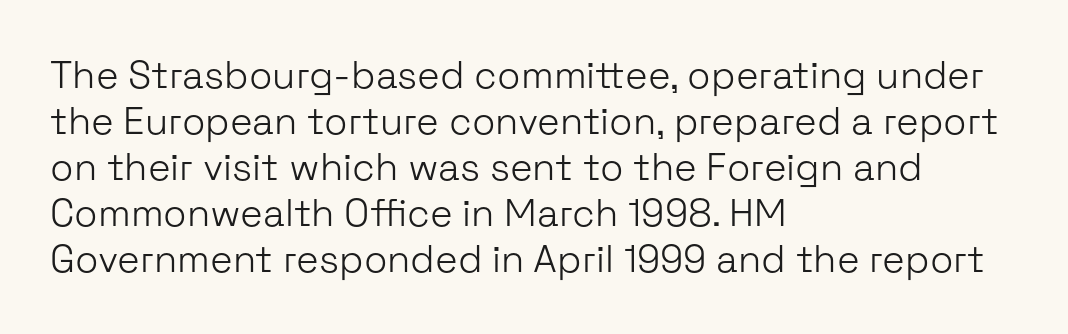
Q: Is the text bold? A: No.
Q: Is the text italic (slanted)? A: No, it is upright.
Q: Is the typeface a serif or a sans-serif typeface? A: Sans-serif.
Q: Is the text underlined? A: No.
Q: How is the paragraph aligned? A: Left-aligned.
Q: Is the spacing between letters normal or unusually wide? A: Normal.
Q: Width (condensed, normal, or wide)? A: Normal.
Q: Stroke contrast? A: Low.
Q: x-height? A: Medium.
Q: Monospaced? A: No.
